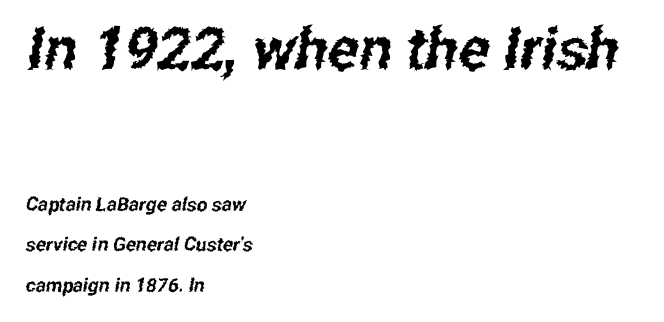
{"serif": "no", "width": "condensed", "stroke_contrast": "low", "x_height": "medium", "monospaced": "no", "underline": "no", "align": "left", "line_spacing": "loose", "line_spacing_ratio": 2.14, "letter_spacing": "normal", "letter_spacing_em": 0.0, "larger_block": "first", "size_ratio": 3.05, "glyph_px": 58}
